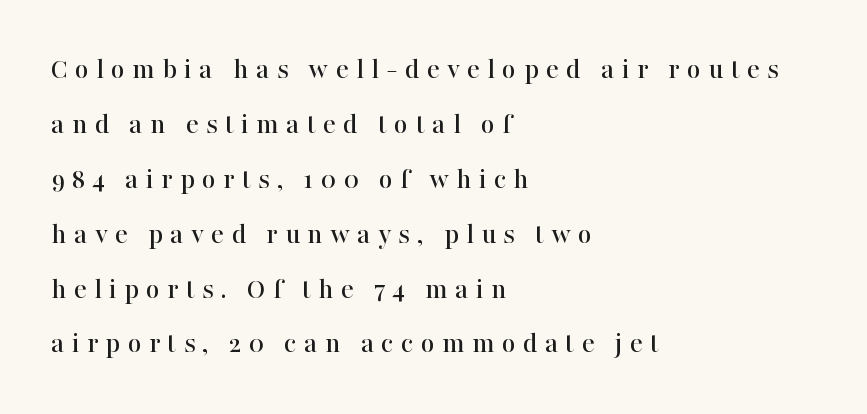
Q: Is the text italic (slanted)? A: No, it is upright.
Q: Is the typeface a serif or a sans-serif typeface? A: Serif.
Q: Is the text underlined? A: No.
Q: How is the paragraph aligned? A: Left-aligned.
Q: Is the spacing between letters normal or unusually wide? A: Unusually wide.
Q: Width (condensed, normal, or wide)? A: Normal.
Q: Stroke contrast? A: High.
Q: x-height? A: Medium.
Q: Monospaced? A: No.
